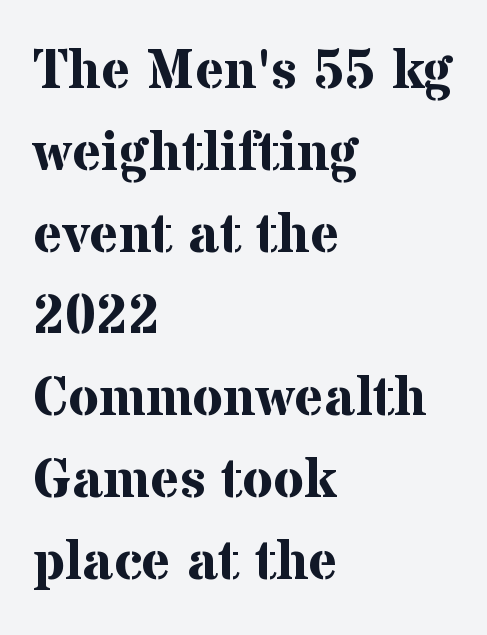
{"serif": "yes", "italic": "no", "bold": "yes", "weight": "bold", "width": "normal", "stroke_contrast": "medium", "x_height": "medium", "monospaced": "no", "underline": "no", "align": "left", "line_spacing": "normal", "line_spacing_ratio": 1.46, "letter_spacing": "normal", "letter_spacing_em": 0.0, "glyph_px": 56}
